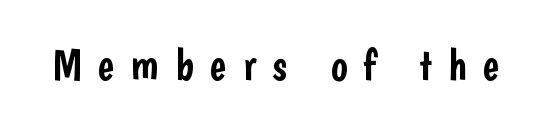
{"serif": "no", "italic": "no", "width": "condensed", "stroke_contrast": "low", "x_height": "medium", "monospaced": "no", "underline": "no", "letter_spacing": "wide", "letter_spacing_em": 0.37, "glyph_px": 44}
